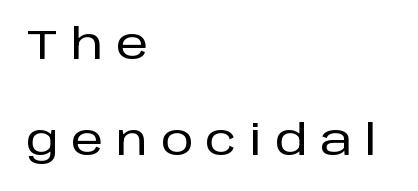
Between one letter and the next there's a generous, obvious gap. The paragraph shown leans on its left margin. Nope, no serifs anywhere on these letters. Does the lettering tilt? It doesn't — this is upright. Do the characters align in a grid? No, the font is proportional. Vertical spacing — loose.
